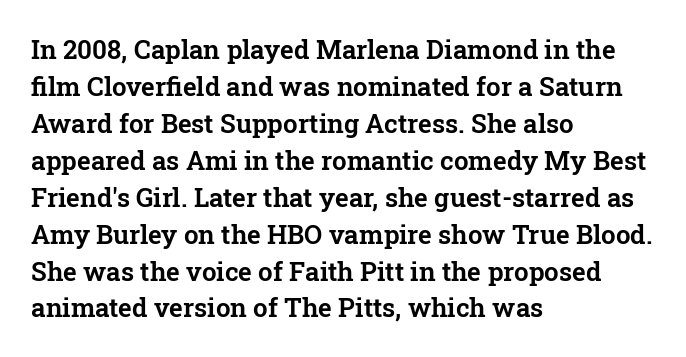
{"italic": "no", "underline": "no", "align": "left", "line_spacing": "normal", "line_spacing_ratio": 1.42, "letter_spacing": "normal", "letter_spacing_em": 0.0, "glyph_px": 26}
